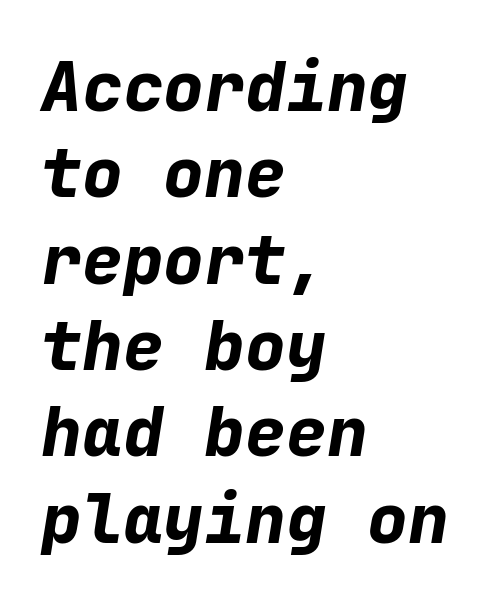
The image shows 68 px bold type, italic (leaning right), monospaced; set left-aligned, normal line spacing (1.27x), normal letter spacing, not underlined; low stroke contrast and a medium x-height.
